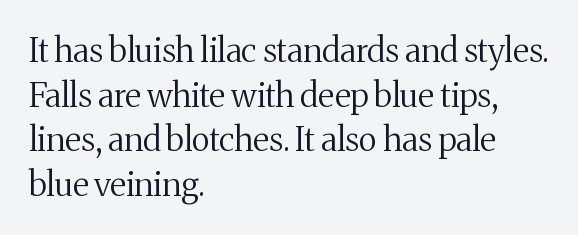
Proportional: the letters do not fall into vertical columns. What kind of face is this? One with serifs. Is there any slant? The stems are plumb. The letters sit at their default tracking, neither squeezed nor spread. Bold? No — there's no thickening of the strokes. Where is the straight margin? On the left.
